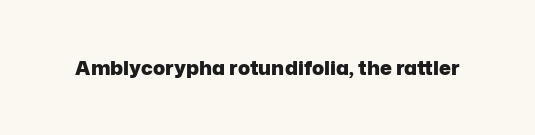
Q: Is the text bold? A: Yes.
Q: Is the text italic (slanted)? A: No, it is upright.
Q: Is the text underlined? A: No.
Q: Is the spacing between letters normal or unusually wide? A: Normal.
